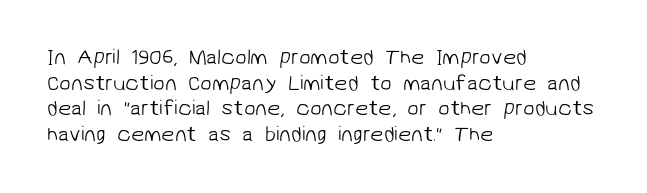
{"bold": "no", "underline": "no", "align": "left", "line_spacing_ratio": 1.22, "letter_spacing": "normal", "letter_spacing_em": 0.0, "glyph_px": 21}
